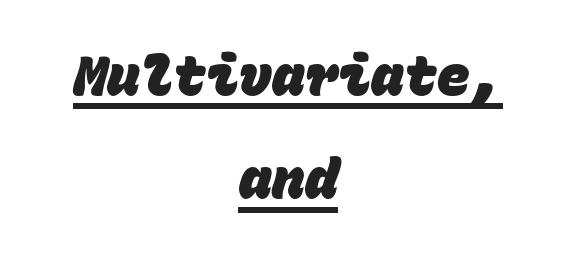
{"serif": "no", "bold": "yes", "weight": "heavy", "width": "normal", "stroke_contrast": "low", "x_height": "large", "monospaced": "yes", "underline": "yes", "align": "center", "line_spacing_ratio": 1.88, "letter_spacing": "normal", "letter_spacing_em": 0.0, "glyph_px": 55}
